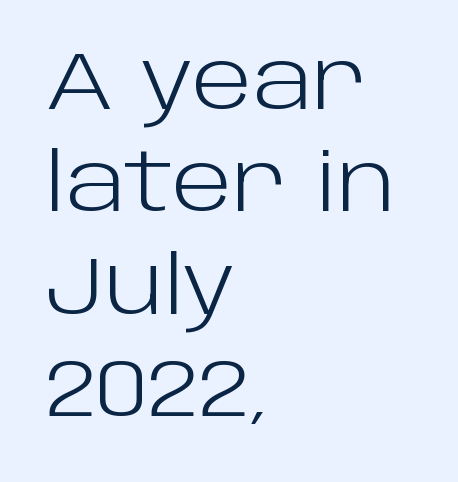
{"serif": "no", "italic": "no", "bold": "no", "weight": "light", "width": "normal", "stroke_contrast": "low", "x_height": "large", "monospaced": "no", "underline": "no", "align": "left", "line_spacing": "normal", "line_spacing_ratio": 1.28, "letter_spacing": "normal", "letter_spacing_em": 0.0, "glyph_px": 80}
